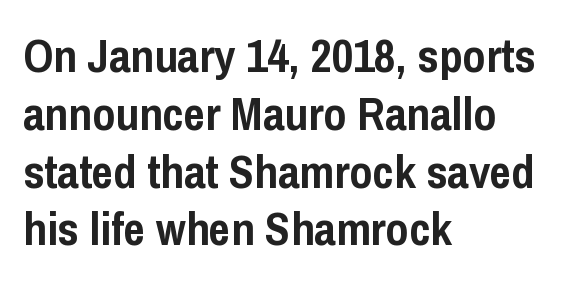
The image shows 47 px semibold, condensed sans-serif type, upright; set left-aligned, line spacing 1.23x, normal letter spacing, not underlined; low stroke contrast and a medium x-height.
